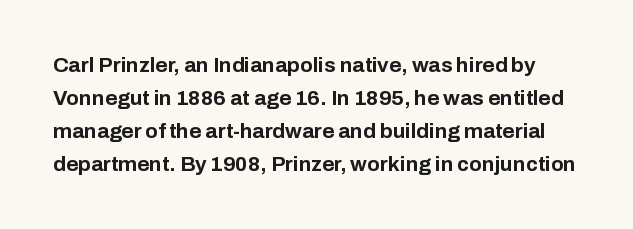
Thick stems and heavy bowls — unmistakably bold. The passage shown is not underscored anywhere. A typesetter would call this zero additional tracking. It's the straight-up-and-down kind of type. The leading is moderate, giving the passage an even texture.
